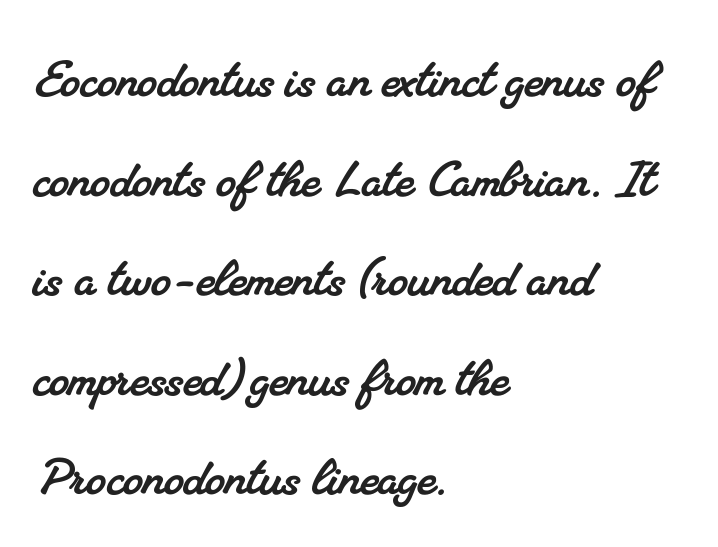
In CSS terms this would be text-align: left. Standard letterfit; no display-style spreading of the glyphs. The passage shown is typed in a proportional face where columns would drift. One glance says typical: line gaps are just what's usual. Regarding serifs, this sample has them.
